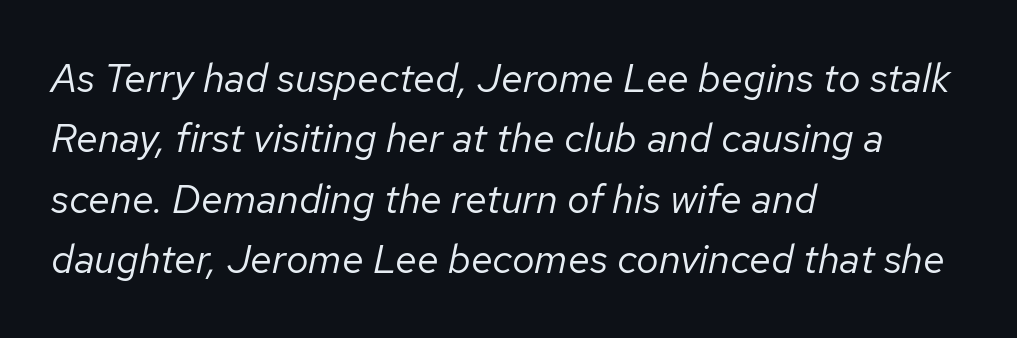
{"italic": "yes", "lean": "right", "slant_degrees": 12, "bold": "no", "weight": "regular", "width": "normal", "stroke_contrast": "low", "x_height": "medium", "monospaced": "no", "underline": "no", "align": "left", "line_spacing": "normal", "line_spacing_ratio": 1.51, "letter_spacing": "normal", "letter_spacing_em": 0.0, "glyph_px": 40}
